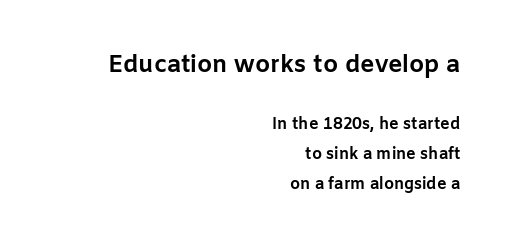
Q: Is the text bold? A: Yes.
Q: Is the text italic (slanted)? A: No, it is upright.
Q: Is the text underlined? A: No.
Q: How is the paragraph aligned? A: Right-aligned.
Q: Is the spacing between letters normal or unusually wide? A: Normal.
Q: Which block of text is set in a larger size, the first (top) or the second (bottom)? A: The first (top) one.
